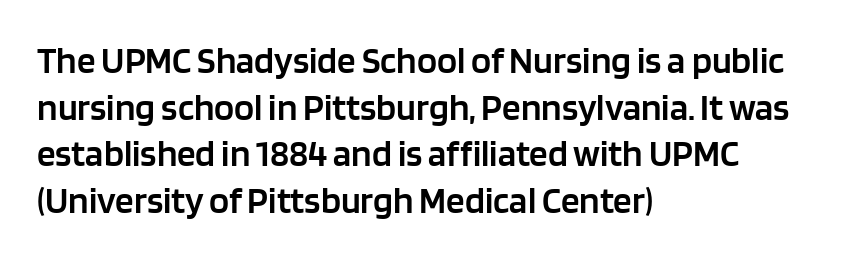
The image shows 37 px semibold sans-serif type, upright; set left-aligned, normal line spacing (1.26x), normal letter spacing, not underlined; low stroke contrast and a large x-height.
